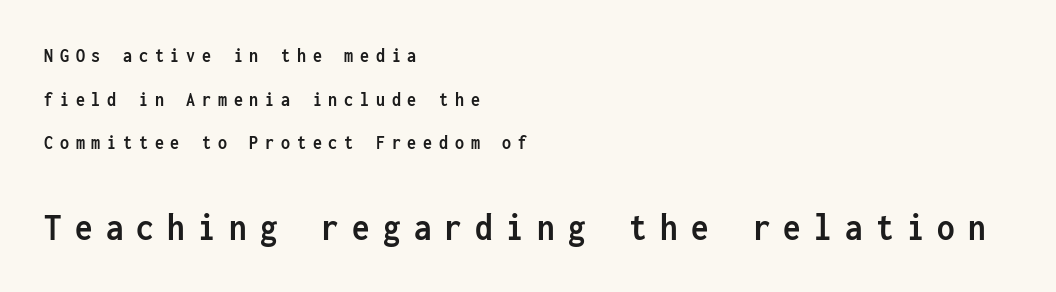
{"serif": "no", "italic": "no", "bold": "yes", "weight": "semibold", "width": "condensed", "stroke_contrast": "low", "x_height": "medium", "monospaced": "yes", "underline": "no", "align": "left", "line_spacing": "loose", "line_spacing_ratio": 2.18, "letter_spacing": "wide", "letter_spacing_em": 0.34, "larger_block": "second", "size_ratio": 1.95, "glyph_px": 39}
